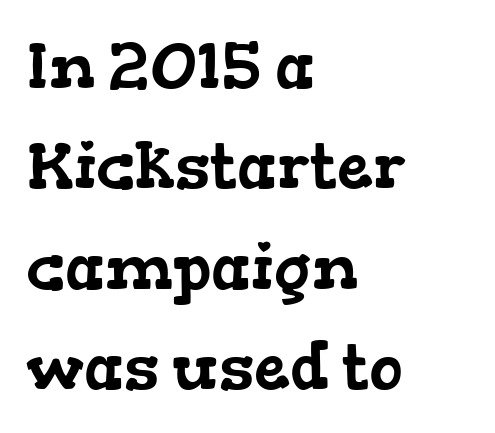
The image shows 64 px wide serif type; set left-aligned, normal line spacing (1.57x), normal letter spacing, not underlined; low stroke contrast and a medium x-height.
